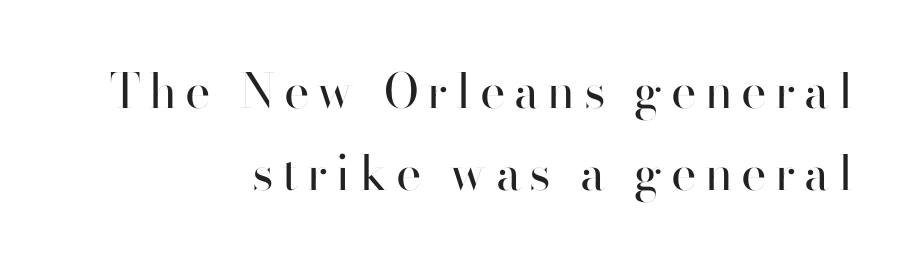
Q: Is the text bold? A: No.
Q: Is the text italic (slanted)? A: No, it is upright.
Q: Is the typeface a serif or a sans-serif typeface? A: Sans-serif.
Q: Is the text underlined? A: No.
Q: How is the paragraph aligned? A: Right-aligned.
Q: Is the spacing between lines tight, normal or loose? A: Normal.
Q: Width (condensed, normal, or wide)? A: Normal.
Q: Stroke contrast? A: High.
Q: x-height? A: Small.
Q: Monospaced? A: No.
